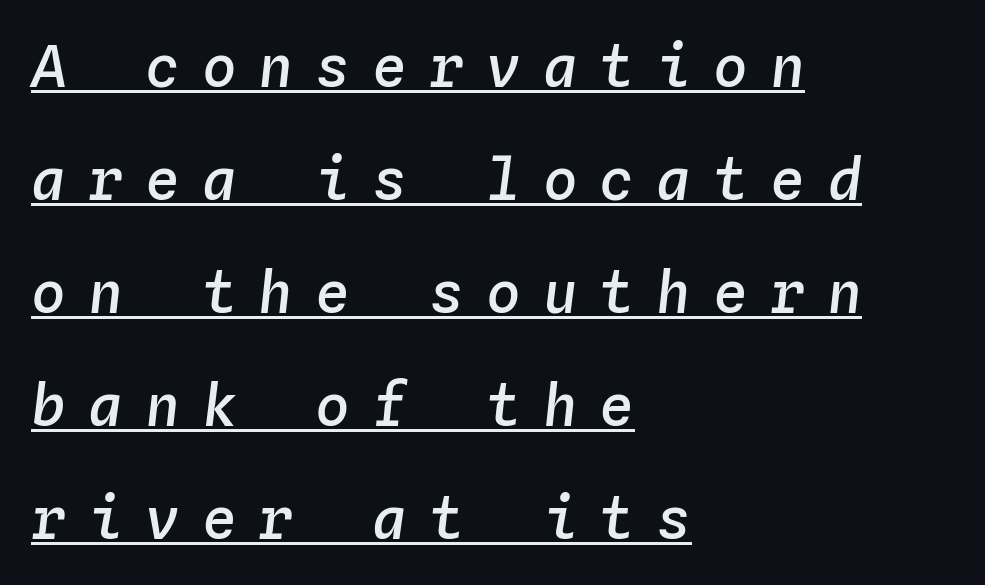
{"italic": "yes", "lean": "right", "slant_degrees": 4, "bold": "semi", "weight": "semibold", "width": "normal", "stroke_contrast": "low", "x_height": "medium", "monospaced": "yes", "underline": "yes", "align": "left", "line_spacing": "loose", "line_spacing_ratio": 1.95, "letter_spacing": "wide", "letter_spacing_em": 0.38, "glyph_px": 58}
